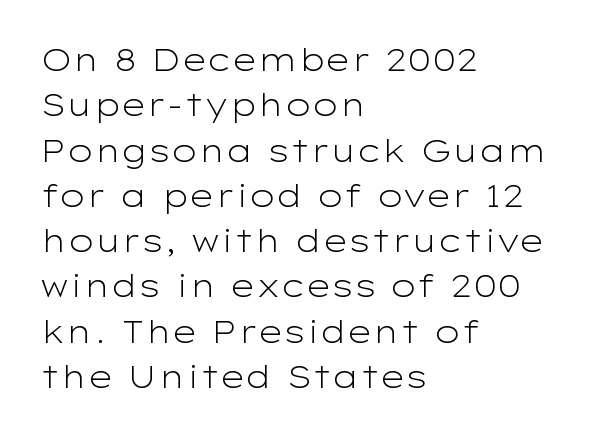
The image shows 31 px light, wide sans-serif type, upright; set left-aligned, normal line spacing (1.46x), normal letter spacing, not underlined; low stroke contrast and a medium x-height.
